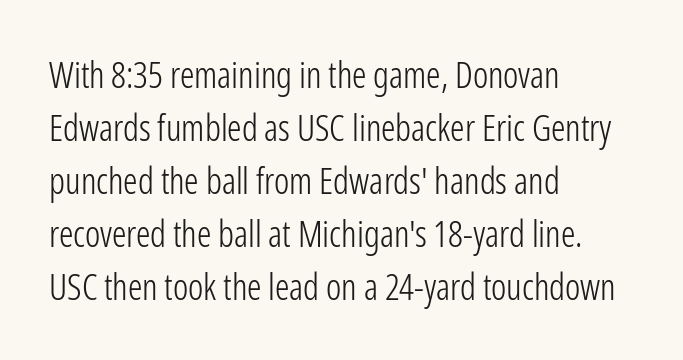
The image shows 36 px light, condensed sans-serif type, upright; set left-aligned, normal line spacing (1.47x), normal letter spacing, not underlined; low stroke contrast and a medium x-height.
